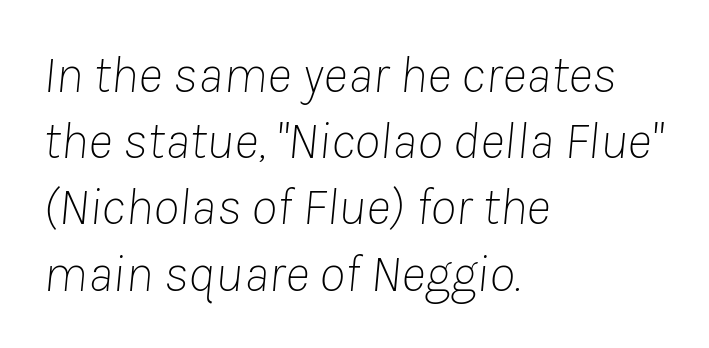
Standard letterfit; no display-style spreading of the glyphs. Regular leading. Where is the straight margin? On the left. Bare-footed words on every line. Every character sits at an angle, as italics do.
